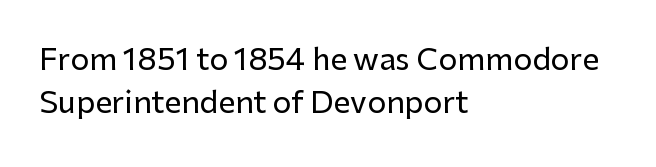
{"serif": "no", "italic": "no", "width": "normal", "stroke_contrast": "low", "x_height": "medium", "monospaced": "no", "underline": "no", "align": "left", "line_spacing": "normal", "line_spacing_ratio": 1.42, "letter_spacing": "normal", "letter_spacing_em": 0.0, "glyph_px": 30}
